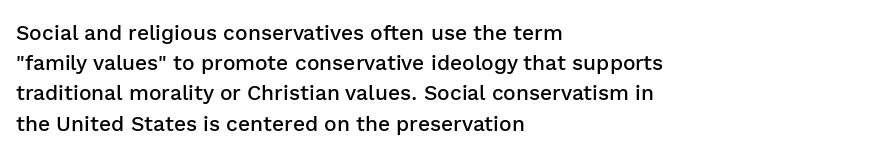
Vertical spacing — default. These lines stack with their left ends in a neat column. A typesetter would mark this as roman, not italic. Only glyphs here, with clear space below each row. What stands out about the letter spacing? Nothing — it is the standard amount.
